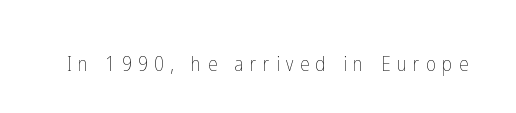
The image shows 21 px text type, upright; set unusually wide letter spacing (+0.31 em), not underlined.
